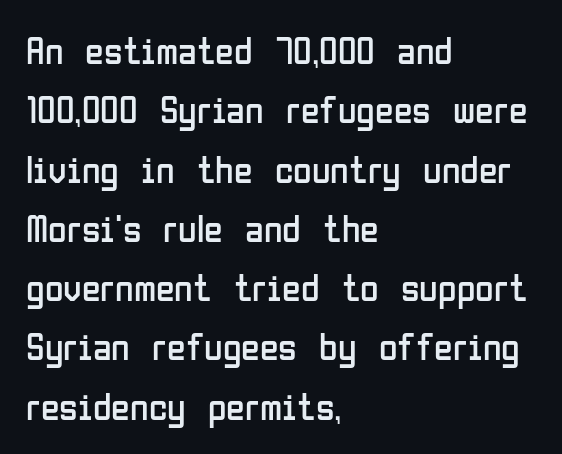
Q: Is the text bold? A: No.
Q: Is the text italic (slanted)? A: No, it is upright.
Q: Is the typeface a serif or a sans-serif typeface? A: Sans-serif.
Q: Is the text underlined? A: No.
Q: How is the paragraph aligned? A: Left-aligned.
Q: Is the spacing between letters normal or unusually wide? A: Normal.
Q: Is the spacing between lines tight, normal or loose? A: Normal.
Q: Width (condensed, normal, or wide)? A: Condensed.
Q: Stroke contrast? A: Low.
Q: x-height? A: Medium.
Q: Monospaced? A: No.
